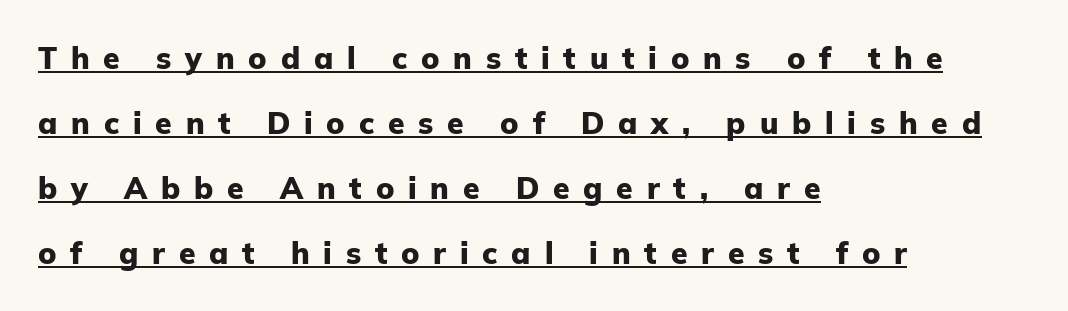
Q: Is the text bold? A: Yes.
Q: Is the text italic (slanted)? A: No, it is upright.
Q: Is the typeface a serif or a sans-serif typeface? A: Sans-serif.
Q: Is the text underlined? A: Yes.
Q: How is the paragraph aligned? A: Left-aligned.
Q: Is the spacing between letters normal or unusually wide? A: Unusually wide.
Q: Is the spacing between lines tight, normal or loose? A: Loose.
Q: Width (condensed, normal, or wide)? A: Normal.
Q: Stroke contrast? A: Low.
Q: x-height? A: Medium.
Q: Monospaced? A: No.
